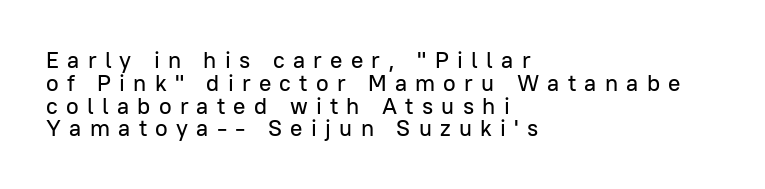
The rendering inserts visible extra space after every character. The foot of each line stays bare and open. Summary of vertical rhythm: compact, with narrow interline spacing. Unlike italic type, these characters show no tilt at all. Where is the straight margin? On the left.
